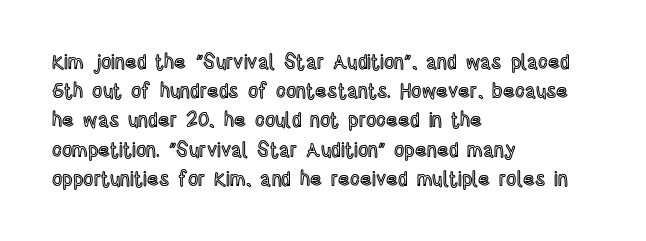
Q: Is the text italic (slanted)? A: No, it is upright.
Q: Is the text underlined? A: No.
Q: How is the paragraph aligned? A: Left-aligned.
Q: Is the spacing between letters normal or unusually wide? A: Normal.
Q: Is the spacing between lines tight, normal or loose? A: Normal.
